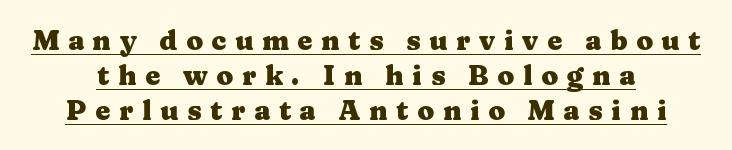
Q: Is the text bold? A: Yes.
Q: Is the text italic (slanted)? A: No, it is upright.
Q: Is the text underlined? A: Yes.
Q: Is the spacing between letters normal or unusually wide? A: Unusually wide.
Q: Is the spacing between lines tight, normal or loose? A: Normal.
